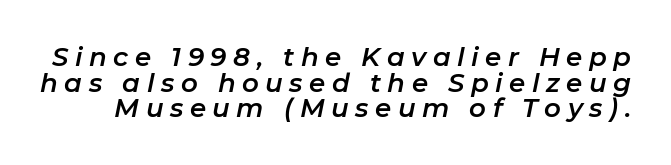
Honestly, the rows look squashed on top of each other. This sample uses expanded letter spacing, leaving extra air between glyphs. Words float on clear page, feet unadorned. Looking at the ascenders, they clearly lean.
